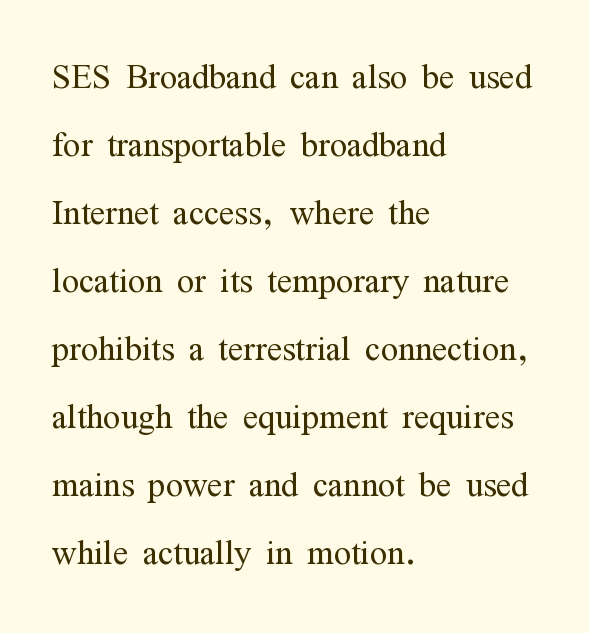
The strokes carry an ordinary text weight at most. The font's upright variant was chosen for this text. Reading down the column, the eye jumps a familiar distance to each next line. Stroke terminals: seriffed. Character widths vary here, with narrow letters taking less room than wide ones. The foot of each line stays bare and open.
